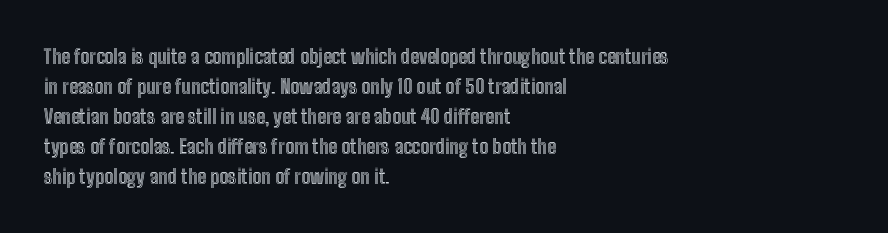
The passage shown has conventional tracking throughout. Is there much room between lines? A standard amount, neither cramped nor airy. This is the regular roman posture of the typeface. Plain, unruled lines of type. Typeset ragged right — the left edge is the straight one.
